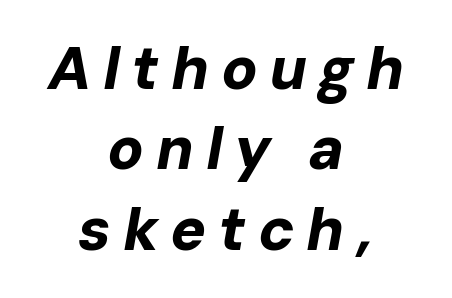
Where is the straight margin? There isn't one; the lines are centered. The letters are bold, with thick, heavy strokes. Quick note: italic. Decoration check: the copy has no underline.
